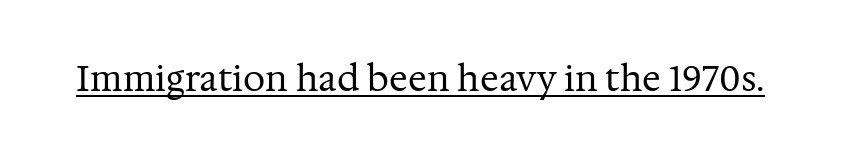
The lettering holds an erect, upright posture throughout. The horizontal fit of the characters is conventional and even. Is this a fixed-width face? No — the glyphs have proportional, varying widths. Stem width sits at or under what a default text font uses.
